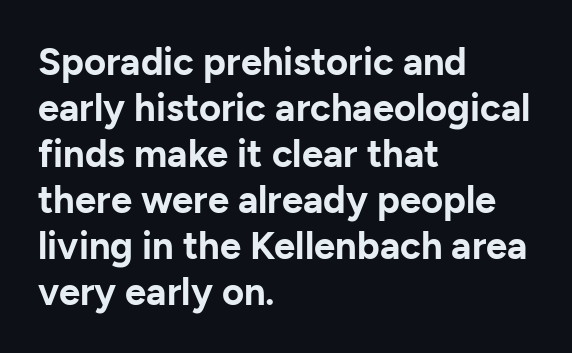
Short note: letters normally spaced. The rendering uses natural spacing where letterforms have individual widths. This sample uses an upright cut, with every glyph sitting square on the baseline. All the whitespace from short lines collects on the right.
